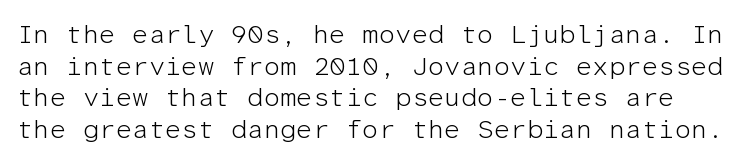
{"italic": "no", "bold": "no", "underline": "no", "line_spacing_ratio": 1.22, "letter_spacing": "normal", "letter_spacing_em": 0.0, "glyph_px": 26}
